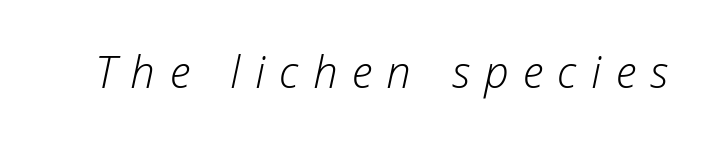
Descenders hang freely into open space. Compared with a typical body face, this is equally light or lighter still. Each word looks stretched out because of the extra space between its letters. It's the slanting kind of type. Do the characters align in a grid? No, the font is proportional.
